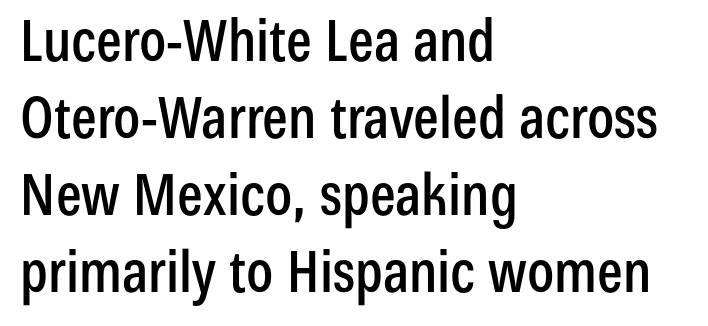
A normal amount of white space separates one row of letters from the next. Italic: no, the glyphs are upright roman. Check the space under the baseline: it is left empty. The rendering uses natural spacing where letterforms have individual widths. A sans-serif font was chosen for this passage.
